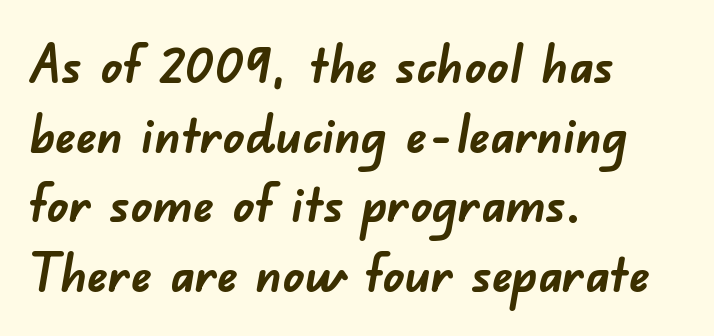
{"serif": "no", "bold": "yes", "weight": "semibold", "width": "normal", "stroke_contrast": "low", "x_height": "small", "monospaced": "no", "underline": "no", "align": "left", "line_spacing": "normal", "line_spacing_ratio": 1.34, "letter_spacing": "normal", "letter_spacing_em": 0.0, "glyph_px": 52}
